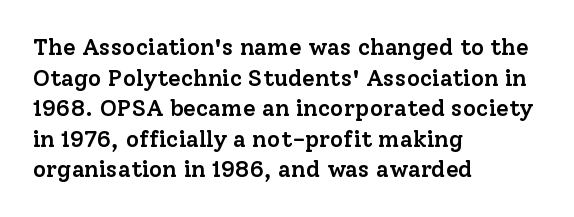
Q: Is the text bold? A: Semi-bold.
Q: Is the text italic (slanted)? A: No, it is upright.
Q: Is the text underlined? A: No.
Q: How is the paragraph aligned? A: Left-aligned.
Q: Is the spacing between letters normal or unusually wide? A: Normal.
Q: Is the spacing between lines tight, normal or loose? A: Normal.
